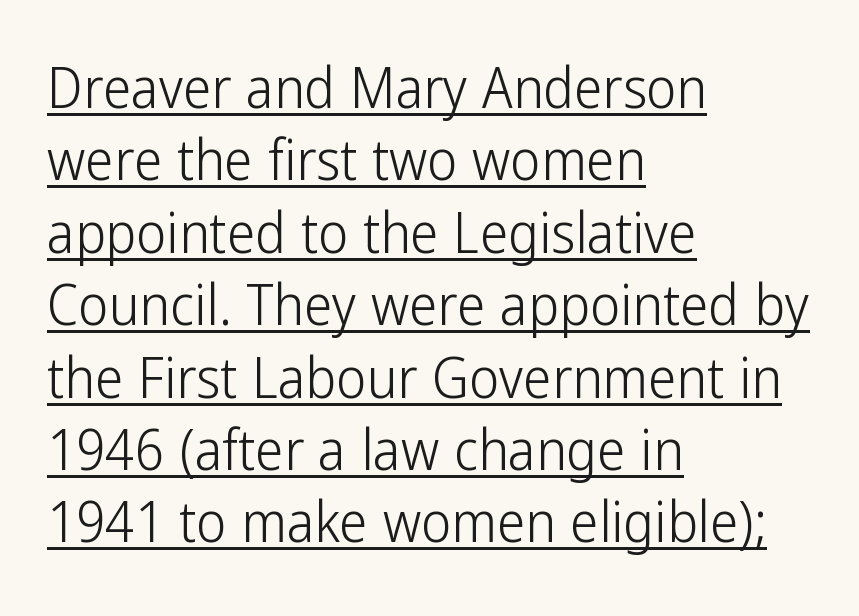
Q: Is the text bold? A: No.
Q: Is the text italic (slanted)? A: No, it is upright.
Q: Is the typeface a serif or a sans-serif typeface? A: Sans-serif.
Q: Is the text underlined? A: Yes.
Q: How is the paragraph aligned? A: Left-aligned.
Q: Is the spacing between letters normal or unusually wide? A: Normal.
Q: Is the spacing between lines tight, normal or loose? A: Normal.
Q: Width (condensed, normal, or wide)? A: Condensed.
Q: Stroke contrast? A: Low.
Q: x-height? A: Medium.
Q: Monospaced? A: No.
